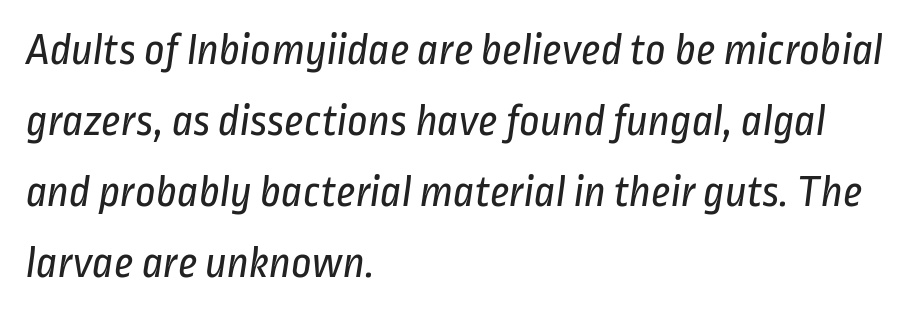
{"serif": "no", "bold": "no", "weight": "regular", "width": "condensed", "stroke_contrast": "low", "x_height": "medium", "monospaced": "no", "underline": "no", "align": "left", "line_spacing": "normal", "line_spacing_ratio": 1.58, "letter_spacing": "normal", "letter_spacing_em": 0.0, "glyph_px": 45}
